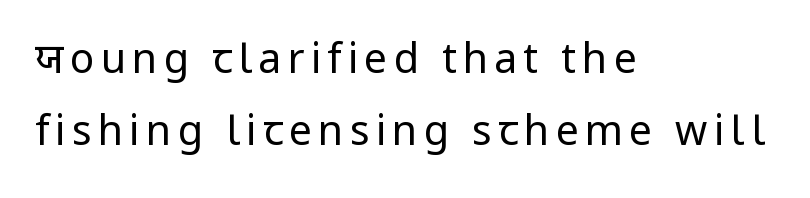
{"serif": "no", "italic": "no", "bold": "no", "weight": "regular", "width": "normal", "stroke_contrast": "low", "x_height": "medium", "monospaced": "no", "underline": "no", "align": "left", "line_spacing_ratio": 1.76, "glyph_px": 41}
